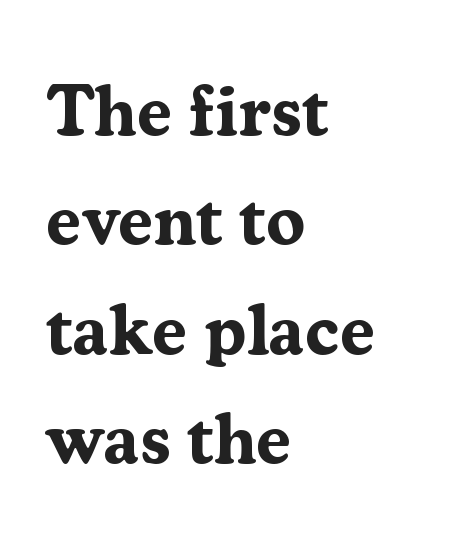
{"serif": "yes", "italic": "no", "bold": "yes", "weight": "bold", "width": "normal", "stroke_contrast": "medium", "x_height": "medium", "monospaced": "no", "underline": "no", "align": "left", "line_spacing": "normal", "line_spacing_ratio": 1.54, "letter_spacing": "normal", "letter_spacing_em": 0.0, "glyph_px": 71}
